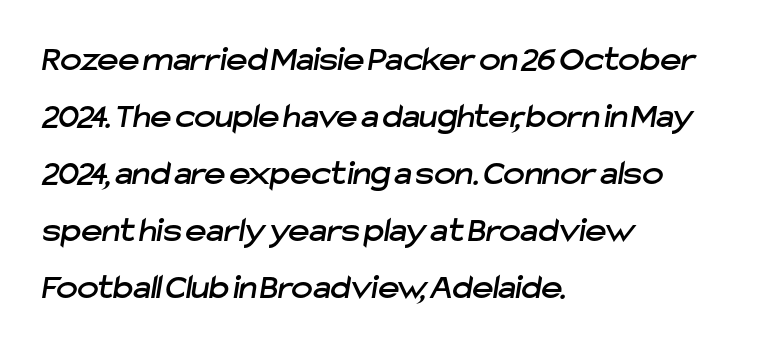
{"serif": "no", "width": "normal", "stroke_contrast": "low", "x_height": "medium", "monospaced": "no", "underline": "no", "align": "left", "line_spacing": "normal", "line_spacing_ratio": 1.58, "letter_spacing": "normal", "letter_spacing_em": 0.0, "glyph_px": 36}
